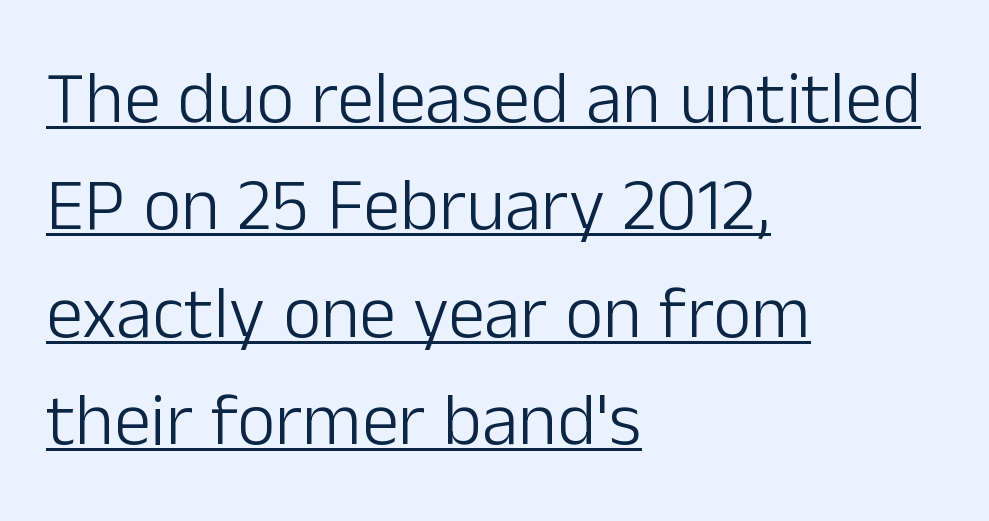
Alignment: flush left. This is underlined copy, the kind a proofreader might mark for attention. The letters stand upright; this is a roman face. You could call the tracking neutral — neither tight nor loose.
